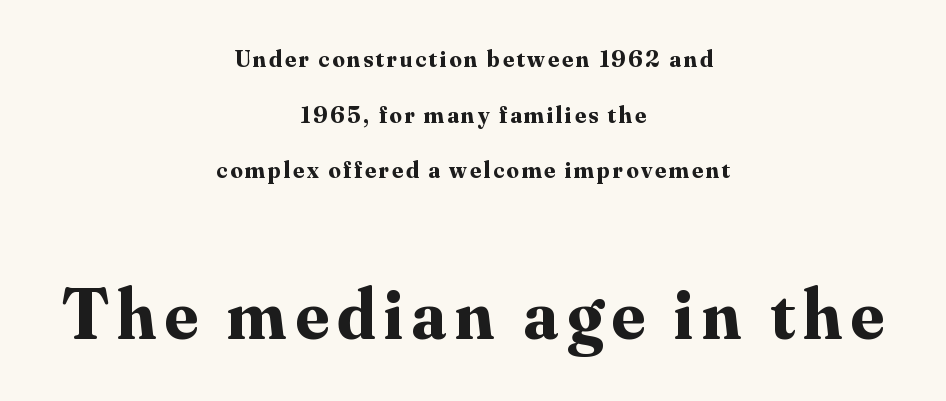
{"serif": "yes", "italic": "no", "bold": "yes", "weight": "bold", "width": "normal", "stroke_contrast": "medium", "x_height": "small", "monospaced": "no", "underline": "no", "align": "center", "line_spacing": "loose", "line_spacing_ratio": 2.32, "larger_block": "second", "size_ratio": 3.0, "glyph_px": 72}
